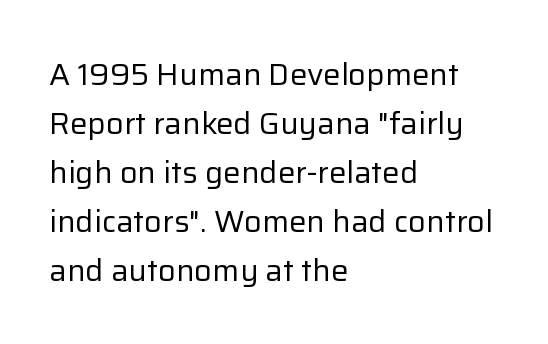
Q: Is the text bold? A: No.
Q: Is the text italic (slanted)? A: No, it is upright.
Q: Is the typeface a serif or a sans-serif typeface? A: Sans-serif.
Q: Is the text underlined? A: No.
Q: How is the paragraph aligned? A: Left-aligned.
Q: Is the spacing between letters normal or unusually wide? A: Normal.
Q: Is the spacing between lines tight, normal or loose? A: Normal.
Q: Width (condensed, normal, or wide)? A: Normal.
Q: Stroke contrast? A: Low.
Q: x-height? A: Medium.
Q: Monospaced? A: No.
